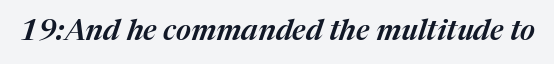
{"italic": "yes", "lean": "right", "slant_degrees": 17, "width": "normal", "stroke_contrast": "medium", "x_height": "medium", "monospaced": "no", "underline": "no", "letter_spacing": "normal", "letter_spacing_em": 0.0, "glyph_px": 29}
